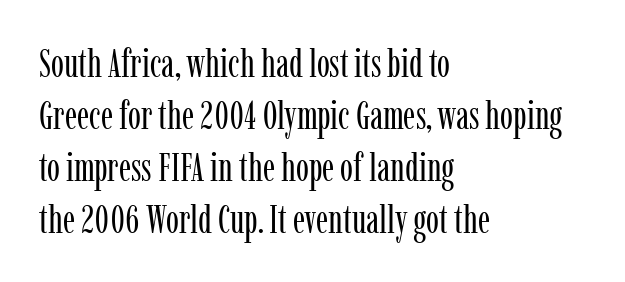
{"serif": "yes", "italic": "no", "bold": "no", "weight": "regular", "width": "condensed", "stroke_contrast": "low", "x_height": "medium", "monospaced": "no", "underline": "no", "align": "left", "line_spacing": "normal", "line_spacing_ratio": 1.33, "letter_spacing": "normal", "letter_spacing_em": 0.0, "glyph_px": 39}
